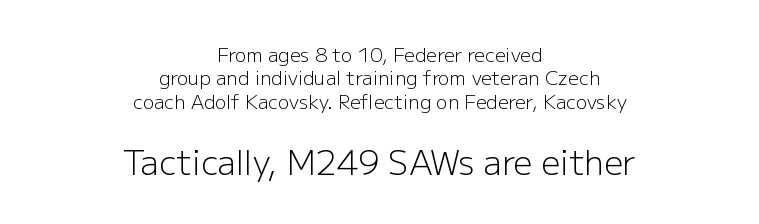
The horizontal fit of the characters is conventional and even. Typeset on center — no edge is straight. Note the varied advance widths — an 'i' is clearly narrower than an 'm'. The following chunk of copy outweighs the initial chunk in type size. The type family on display is of the sans-serif kind. Plain, unruled lines of type.
